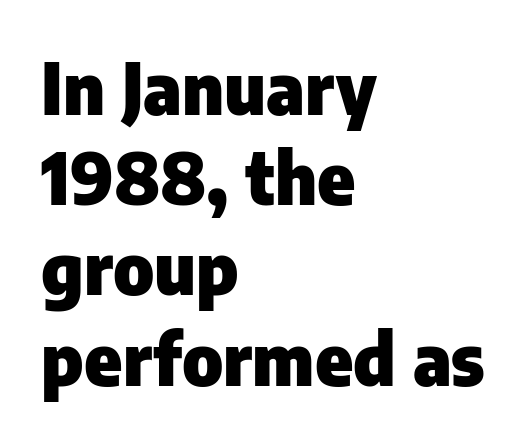
{"serif": "no", "italic": "no", "bold": "yes", "weight": "heavy", "width": "normal", "stroke_contrast": "low", "x_height": "medium", "monospaced": "no", "underline": "no", "align": "left", "line_spacing": "normal", "line_spacing_ratio": 1.27, "letter_spacing": "normal", "letter_spacing_em": 0.0, "glyph_px": 71}
